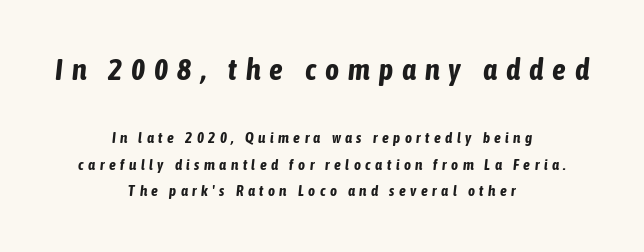
The image shows 30 px bold, condensed type, italic (leaning right); set centered, line spacing 1.77x, unusually wide letter spacing (+0.3 em), not underlined; the first (top) block is 2.0x larger; low stroke contrast and a medium x-height.
